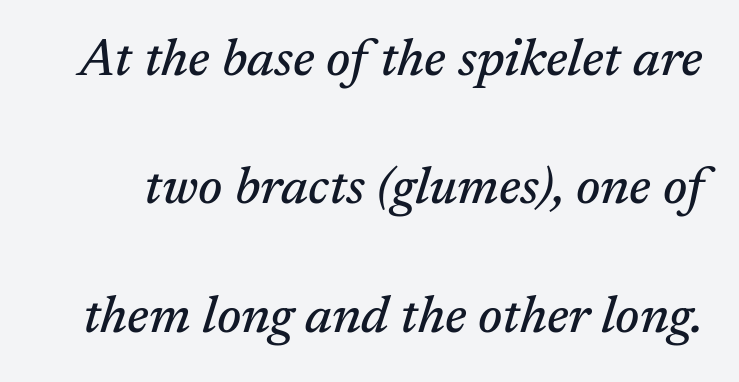
This sample has the flowing, uneven cadence of proportional lettering. Rule under the text: the space is simply empty. Observe the serifs anchoring each vertical stroke in this sample. The letters sit at their default tracking, neither squeezed nor spread. Emphasis-style slanted type is in use. Compared with typical paragraphs, the rows here are farther apart.
